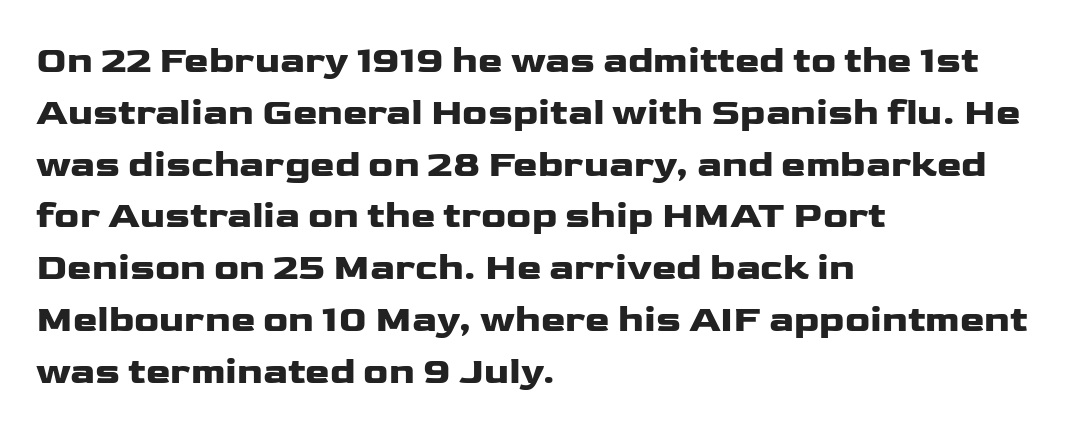
Q: Is the text italic (slanted)? A: No, it is upright.
Q: Is the typeface a serif or a sans-serif typeface? A: Sans-serif.
Q: Is the text underlined? A: No.
Q: How is the paragraph aligned? A: Left-aligned.
Q: Is the spacing between letters normal or unusually wide? A: Normal.
Q: Is the spacing between lines tight, normal or loose? A: Normal.
Q: Width (condensed, normal, or wide)? A: Wide.
Q: Stroke contrast? A: Low.
Q: x-height? A: Medium.
Q: Monospaced? A: No.
